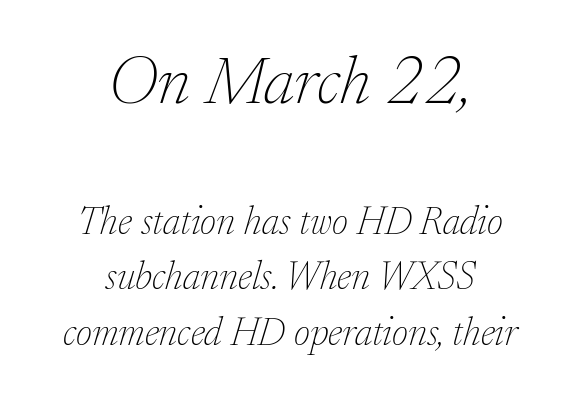
The image shows 68 px thin serif type, italic (leaning right); set centered, normal line spacing (1.43x), normal letter spacing, not underlined; the first (top) block is 1.74x larger; low stroke contrast and a medium x-height.
